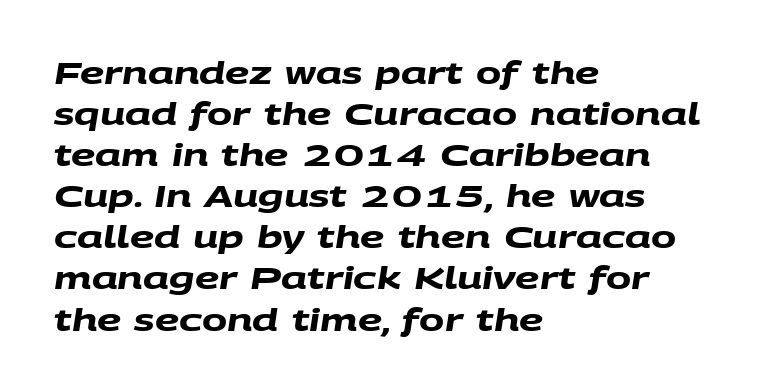
Q: Is the text bold? A: Yes.
Q: Is the typeface a serif or a sans-serif typeface? A: Sans-serif.
Q: Is the text underlined? A: No.
Q: How is the paragraph aligned? A: Left-aligned.
Q: Is the spacing between letters normal or unusually wide? A: Normal.
Q: Is the spacing between lines tight, normal or loose? A: Normal.
Q: Width (condensed, normal, or wide)? A: Wide.
Q: Stroke contrast? A: Medium.
Q: x-height? A: Large.
Q: Monospaced? A: No.
